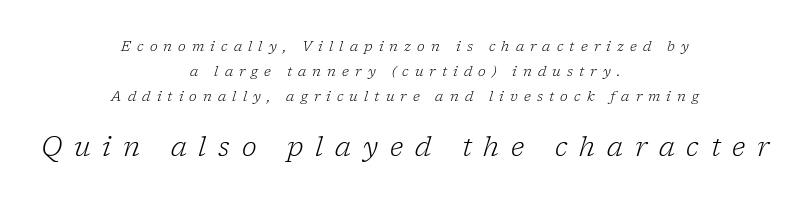
{"italic": "yes", "lean": "right", "slant_degrees": 17, "bold": "no", "underline": "no", "align": "center", "line_spacing_ratio": 1.77, "letter_spacing": "wide", "letter_spacing_em": 0.44, "larger_block": "second", "size_ratio": 1.93, "glyph_px": 27}
